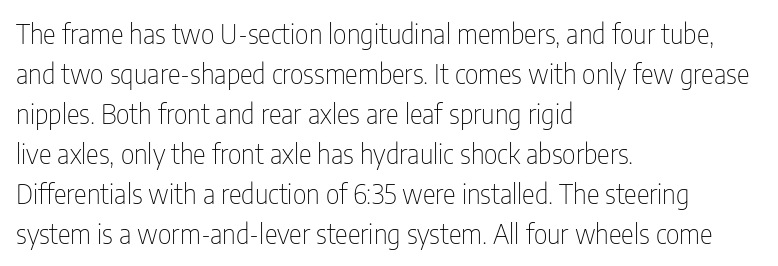
Italic: no, the glyphs are upright roman. Observe the ordinary spacing: letters are neighbours, not strangers. Line spacing here is normal. The zone under the glyphs is completely vacant. These lines stack with their left ends in a neat column.
